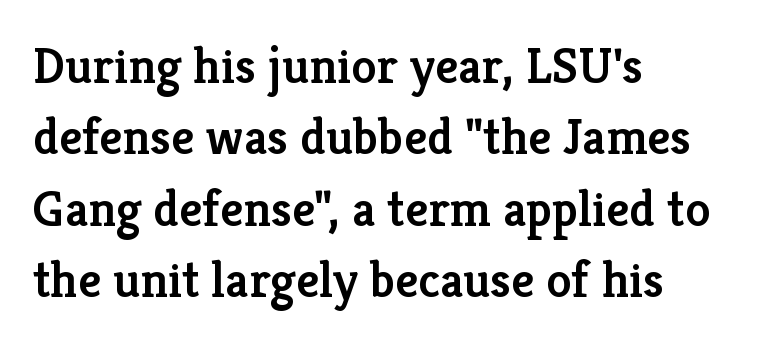
The image shows 51 px semibold serif type, upright; set left-aligned, normal line spacing (1.4x), normal letter spacing, not underlined; low stroke contrast and a medium x-height.
